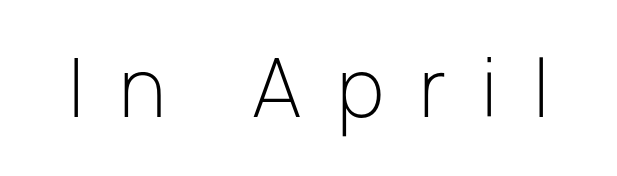
Examine the stroke ends and you'll find no serifs. It's the straight-up-and-down kind of type. The strip under each line holds only bare page. Does extra space separate the letters? Yes, quite a lot of it. A light-to-regular cut is what we see here. Think of a printed novel: that variable character pitch is what you see here.
